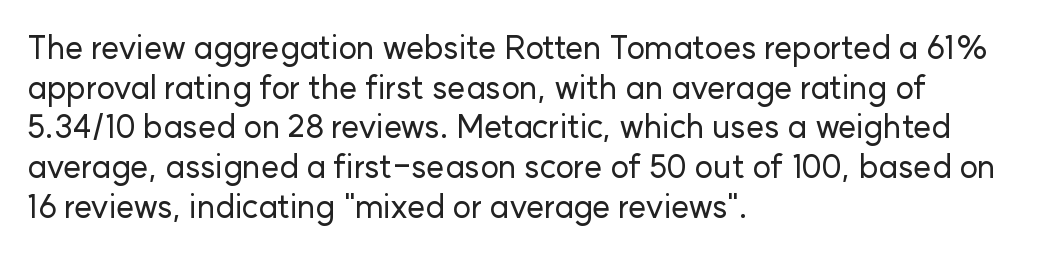
{"serif": "no", "italic": "no", "width": "normal", "stroke_contrast": "low", "x_height": "medium", "monospaced": "no", "underline": "no", "align": "left", "line_spacing_ratio": 1.24, "letter_spacing": "normal", "letter_spacing_em": 0.0, "glyph_px": 32}
